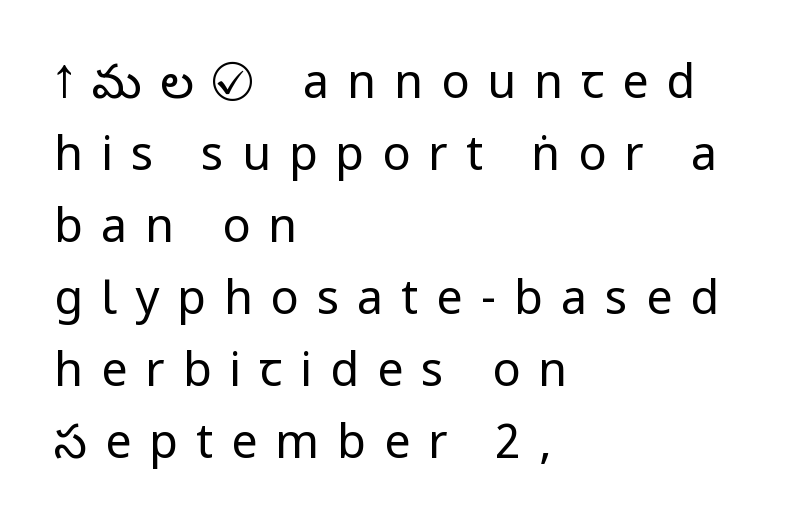
The image shows 47 px regular-weight, condensed sans-serif type, upright; set left-aligned, normal line spacing (1.53x), unusually wide letter spacing (+0.38 em), not underlined; low stroke contrast and a large x-height.
